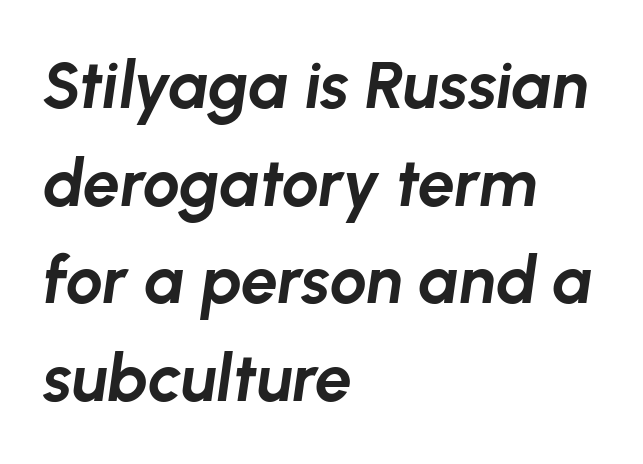
Letter spacing: default. The whole block is typeset with a tilt. Line spacing here is normal. Horizontal alignment here is leftward, the default for most running prose. Descenders are the only things crossing below the line.
